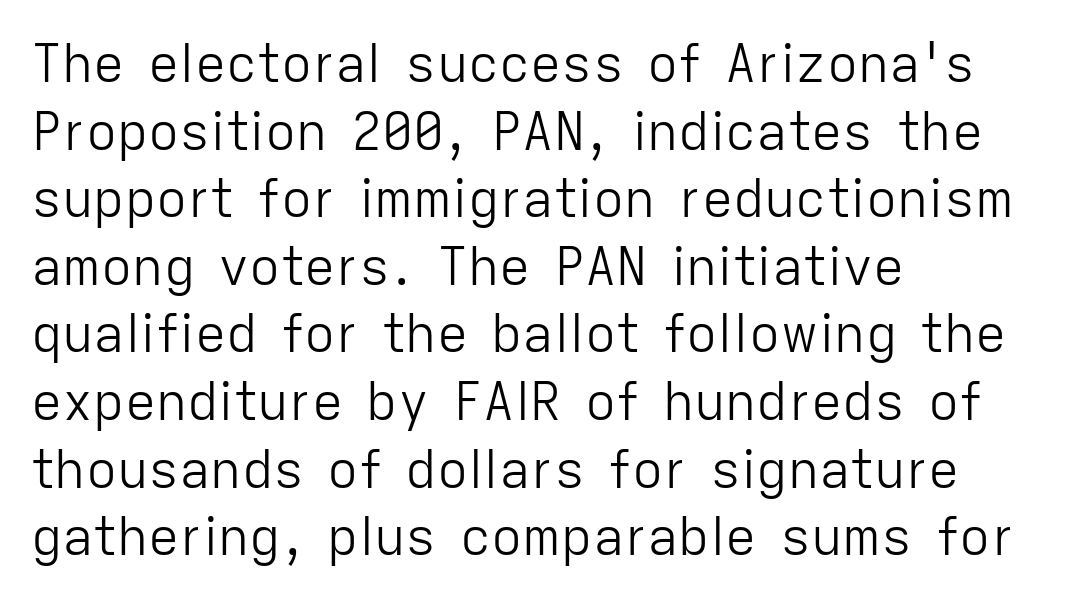
Quick note: not italic, upright. Line starts are locked; line ends wander. The typesetting does not lean heavy: it is not bold. Students, observe: this is what conventionally led text looks like. Nobody touched the tracking dial on this one. These lines are rendered in a variable-pitch font.
